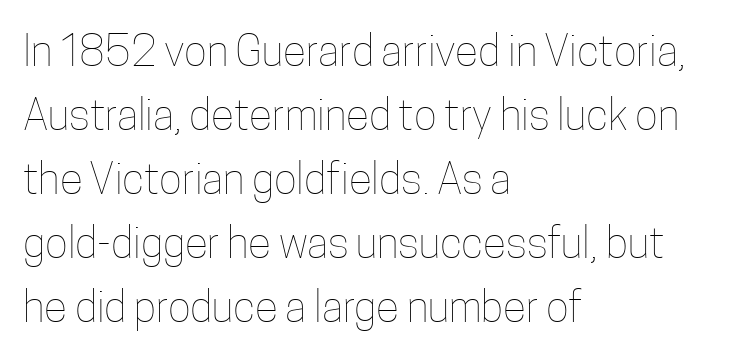
The cut favours lightness, reaching ordinary text weight at its darkest. Here the designer chose a conventional face with non-uniform glyph widths. The strip under each line holds only bare page. Letter spacing: default. Summary of vertical rhythm: regular, with standard interline spacing.
